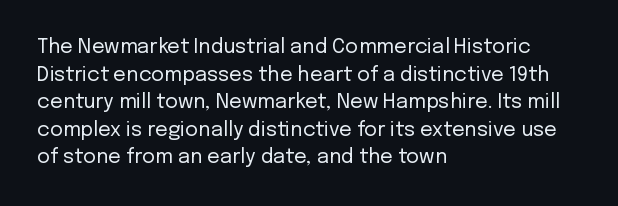
This rendering leaves character spacing at its baseline value. These lines stack with their left ends in a neat column. Reading down the column, the eye jumps a familiar distance to each next line. Stroke mass is kept to a normal reading level or below. Unlike italic type, these characters show no tilt at all. No word sits above an underline.
